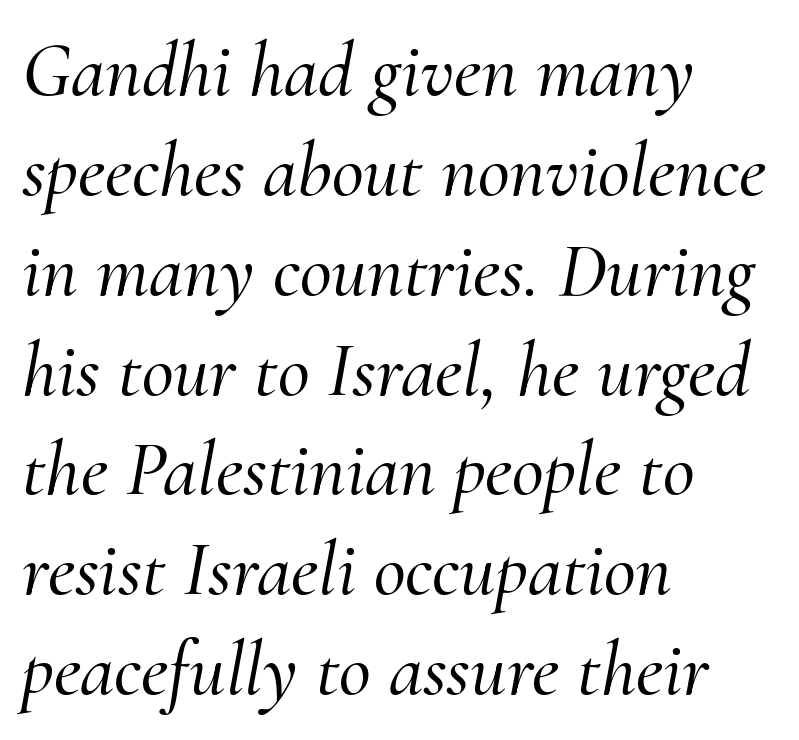
Q: Is the text italic (slanted)? A: Yes, it leans right by about 10 degrees.
Q: Is the typeface a serif or a sans-serif typeface? A: Serif.
Q: Is the text underlined? A: No.
Q: How is the paragraph aligned? A: Left-aligned.
Q: Is the spacing between letters normal or unusually wide? A: Normal.
Q: Is the spacing between lines tight, normal or loose? A: Normal.
Q: Width (condensed, normal, or wide)? A: Normal.
Q: Stroke contrast? A: Medium.
Q: x-height? A: Small.
Q: Monospaced? A: No.
